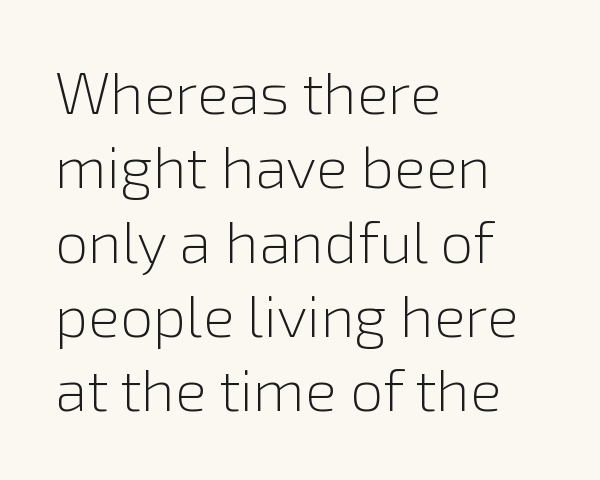
Whoever set this chose a conventional vertical rhythm. Posture: vertical. The area under the type is left untouched. The rag falls on the right side of this text block.
